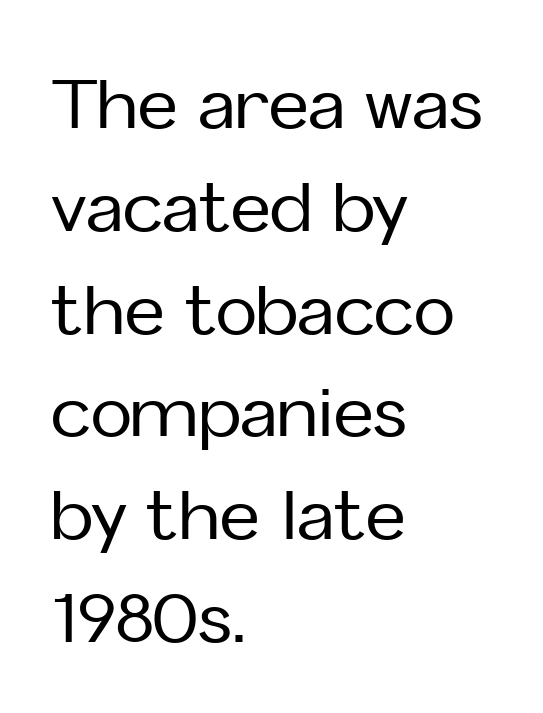
{"serif": "no", "italic": "no", "width": "normal", "stroke_contrast": "low", "x_height": "medium", "monospaced": "no", "underline": "no", "align": "left", "line_spacing": "normal", "line_spacing_ratio": 1.49, "letter_spacing": "normal", "letter_spacing_em": 0.0, "glyph_px": 69}
